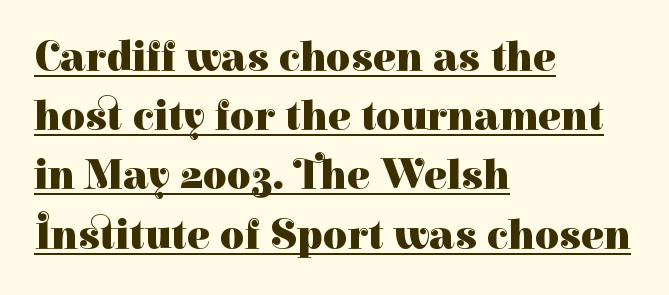
Notice how thick the strokes are: this is what a full bold looks like. Style check: upright. The lines in this sample share a left origin and differ only in where they stop. Nothing unusual about the tracking: characters are spaced as the font intends.
